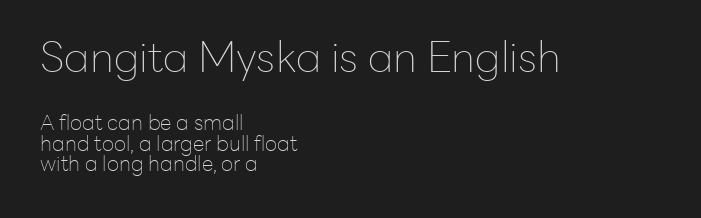
{"serif": "no", "italic": "no", "bold": "no", "weight": "thin", "width": "normal", "stroke_contrast": "low", "x_height": "medium", "monospaced": "no", "underline": "no", "align": "left", "line_spacing": "tight", "line_spacing_ratio": 0.97, "letter_spacing": "normal", "letter_spacing_em": 0.0, "larger_block": "first", "size_ratio": 2.0, "glyph_px": 42}
